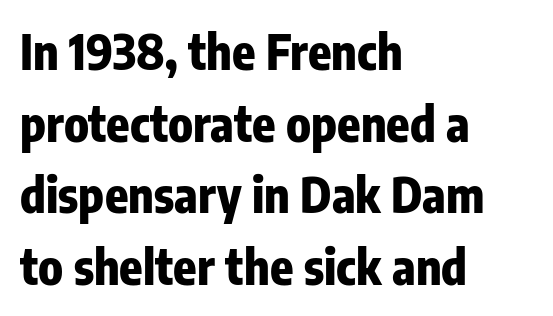
Q: Is the text bold? A: Yes.
Q: Is the text italic (slanted)? A: No, it is upright.
Q: Is the typeface a serif or a sans-serif typeface? A: Sans-serif.
Q: Is the text underlined? A: No.
Q: How is the paragraph aligned? A: Left-aligned.
Q: Is the spacing between letters normal or unusually wide? A: Normal.
Q: Is the spacing between lines tight, normal or loose? A: Normal.
Q: Width (condensed, normal, or wide)? A: Condensed.
Q: Stroke contrast? A: Low.
Q: x-height? A: Medium.
Q: Monospaced? A: No.
